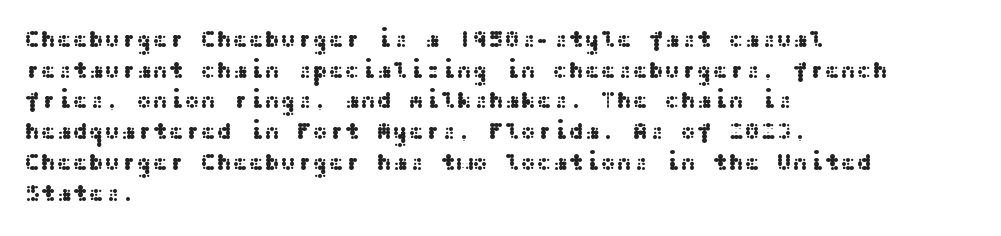
The image shows 24 px text type, upright; set left-aligned, normal line spacing (1.28x), normal letter spacing, not underlined.
